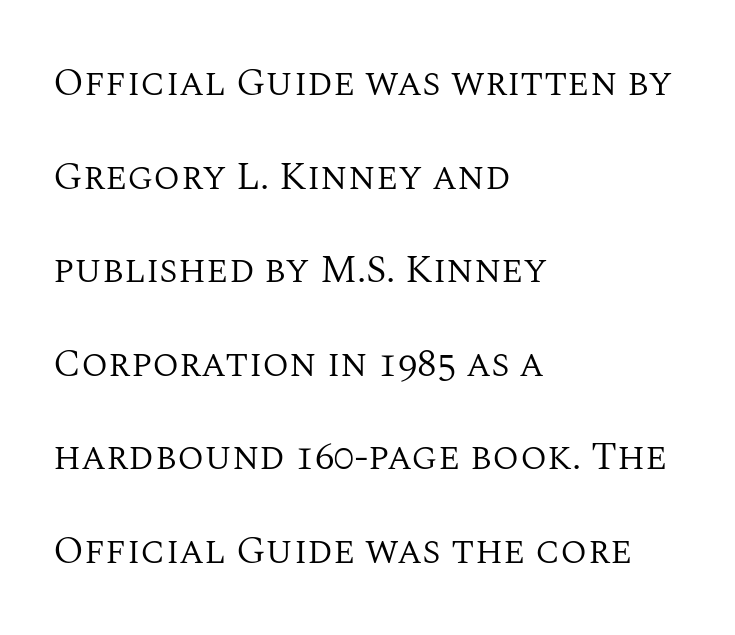
Unmarked baselines from the first word to the last. Summary of vertical rhythm: relaxed, with wide interline spacing. You can tell from the footed stems that serif type was used. This sample has the flowing, uneven cadence of proportional lettering. Weight: in the light-to-regular range. No italicization has been applied; the sample stays upright.
